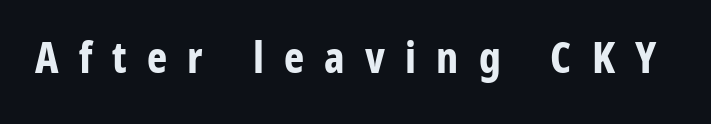
The image shows 43 px bold, condensed sans-serif type, upright; set unusually wide letter spacing (+0.47 em), not underlined; low stroke contrast and a medium x-height.
